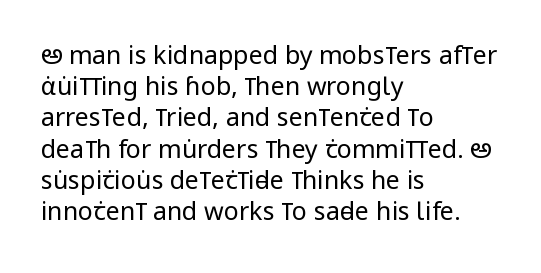
Q: Is the text bold? A: No.
Q: Is the text italic (slanted)? A: No, it is upright.
Q: Is the text underlined? A: No.
Q: How is the paragraph aligned? A: Left-aligned.
Q: Is the spacing between letters normal or unusually wide? A: Normal.
Q: Is the spacing between lines tight, normal or loose? A: Normal.
